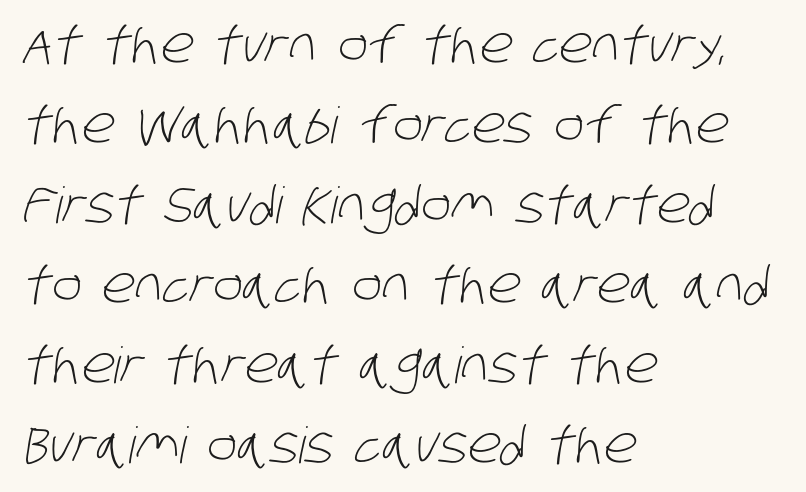
The characters are drawn with everyday or finer stroke widths. The text was rendered using a sans face with plain stroke endings. A typesetter would call this zero additional tracking. Leading matches the norm, producing a regular column.
